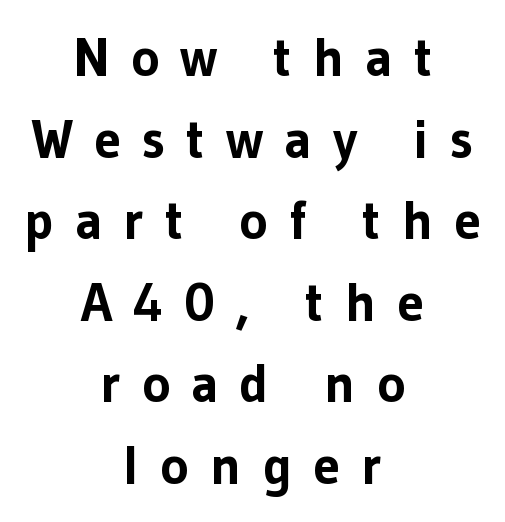
{"serif": "no", "italic": "no", "bold": "yes", "weight": "bold", "width": "normal", "stroke_contrast": "low", "x_height": "medium", "monospaced": "no", "underline": "no", "align": "center", "line_spacing": "normal", "line_spacing_ratio": 1.51, "letter_spacing": "wide", "letter_spacing_em": 0.39, "glyph_px": 54}
